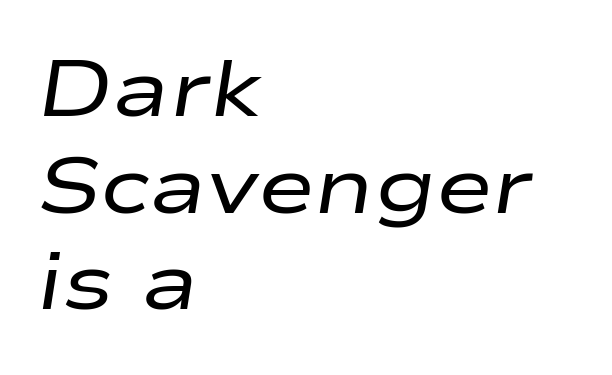
Q: Is the text bold? A: No.
Q: Is the text italic (slanted)? A: Yes, it leans right by about 9 degrees.
Q: Is the text underlined? A: No.
Q: How is the paragraph aligned? A: Left-aligned.
Q: Is the spacing between letters normal or unusually wide? A: Normal.
Q: Width (condensed, normal, or wide)? A: Wide.
Q: Stroke contrast? A: Low.
Q: x-height? A: Medium.
Q: Monospaced? A: No.
